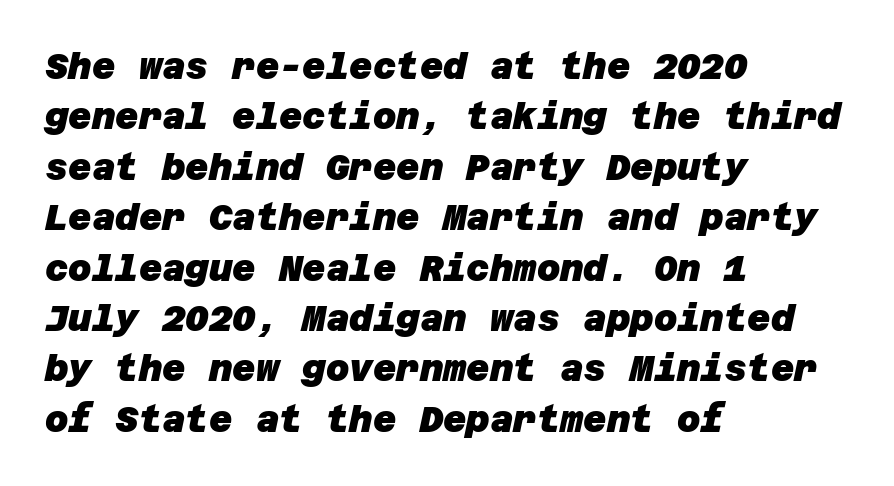
The space beneath each line is pristine and unruled. Where is the straight margin? On the left. Nope, no serifs anywhere on these letters. Inter-character spacing is left at the font's built-in metrics.
